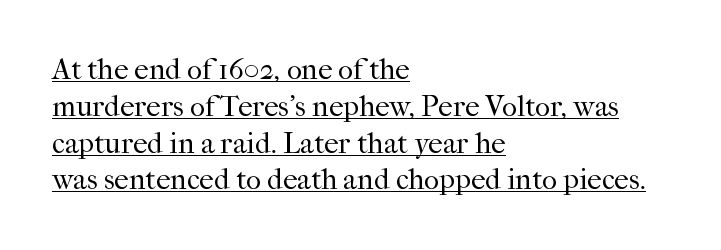
{"serif": "yes", "italic": "no", "bold": "no", "weight": "regular", "width": "normal", "stroke_contrast": "high", "x_height": "medium", "monospaced": "no", "underline": "yes", "align": "left", "line_spacing": "normal", "line_spacing_ratio": 1.27, "letter_spacing": "normal", "letter_spacing_em": 0.0, "glyph_px": 29}
